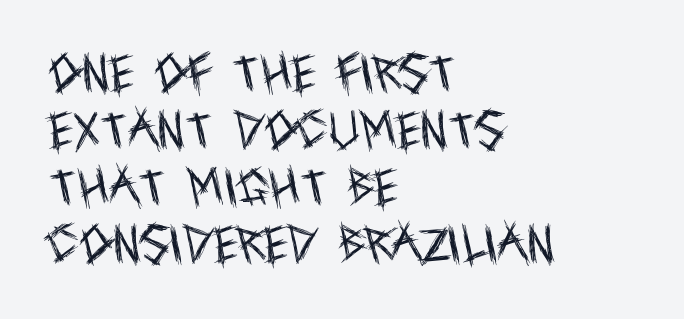
{"serif": "no", "italic": "no", "bold": "no", "weight": "regular", "width": "condensed", "x_height": "large", "monospaced": "no", "underline": "no", "align": "left", "line_spacing": "normal", "line_spacing_ratio": 1.36, "letter_spacing": "normal", "letter_spacing_em": 0.0, "glyph_px": 42}
